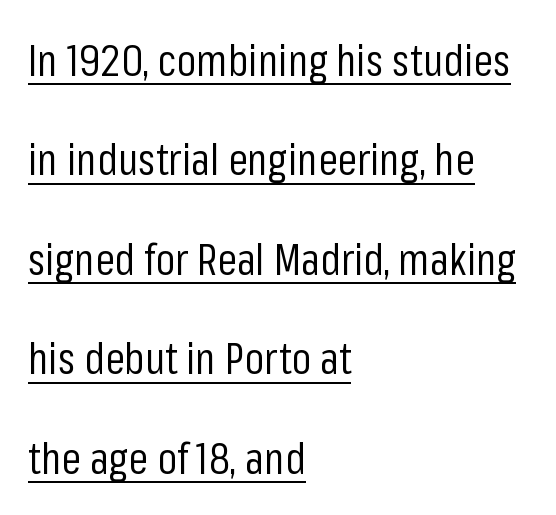
Q: Is the text bold? A: No.
Q: Is the text italic (slanted)? A: No, it is upright.
Q: Is the typeface a serif or a sans-serif typeface? A: Sans-serif.
Q: Is the text underlined? A: Yes.
Q: How is the paragraph aligned? A: Left-aligned.
Q: Is the spacing between letters normal or unusually wide? A: Normal.
Q: Is the spacing between lines tight, normal or loose? A: Loose.
Q: Width (condensed, normal, or wide)? A: Condensed.
Q: Stroke contrast? A: Low.
Q: x-height? A: Medium.
Q: Monospaced? A: No.
